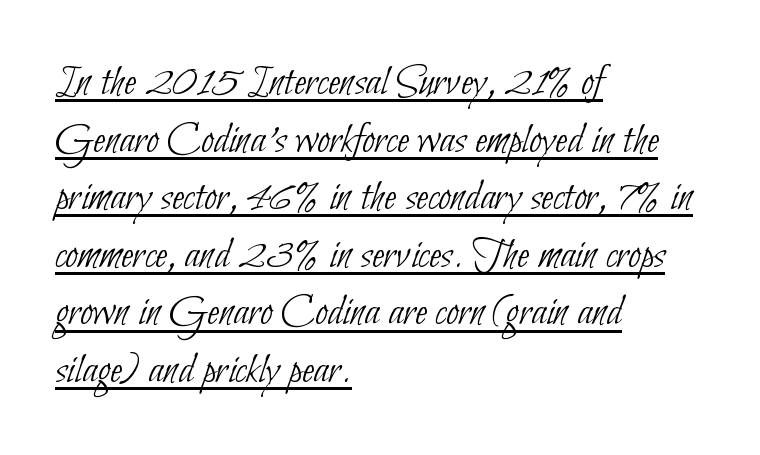
The image shows 45 px thin, condensed sans-serif type; set left-aligned, normal line spacing (1.28x), normal letter spacing, underlined; low stroke contrast and a small x-height.
